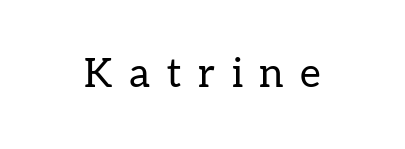
The image shows 40 px regular-weight serif type, upright; set unusually wide letter spacing (+0.42 em), not underlined; low stroke contrast and a medium x-height.
